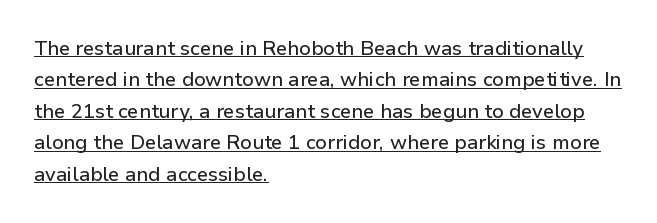
{"italic": "no", "underline": "yes", "align": "left", "line_spacing": "normal", "line_spacing_ratio": 1.57, "letter_spacing": "normal", "letter_spacing_em": 0.0, "glyph_px": 20}
